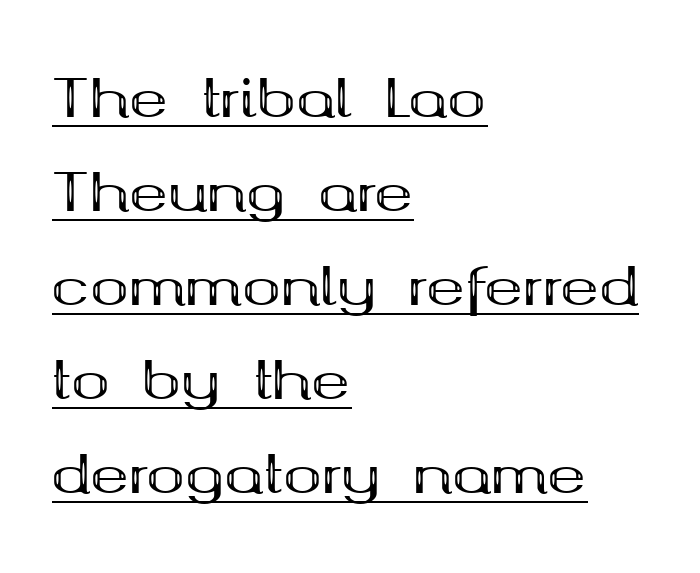
{"serif": "yes", "italic": "no", "bold": "yes", "weight": "bold", "width": "wide", "stroke_contrast": "medium", "x_height": "medium", "monospaced": "no", "underline": "yes", "align": "left", "line_spacing_ratio": 1.81, "letter_spacing": "normal", "letter_spacing_em": 0.0, "glyph_px": 52}
